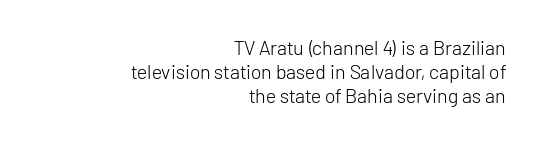
{"italic": "no", "bold": "no", "underline": "no", "align": "right", "line_spacing_ratio": 1.21, "letter_spacing": "normal", "letter_spacing_em": 0.0, "glyph_px": 20}
